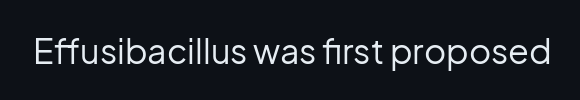
Q: Is the text bold? A: No.
Q: Is the text italic (slanted)? A: No, it is upright.
Q: Is the typeface a serif or a sans-serif typeface? A: Sans-serif.
Q: Is the text underlined? A: No.
Q: Is the spacing between letters normal or unusually wide? A: Normal.
Q: Width (condensed, normal, or wide)? A: Normal.
Q: Stroke contrast? A: Low.
Q: x-height? A: Medium.
Q: Monospaced? A: No.
